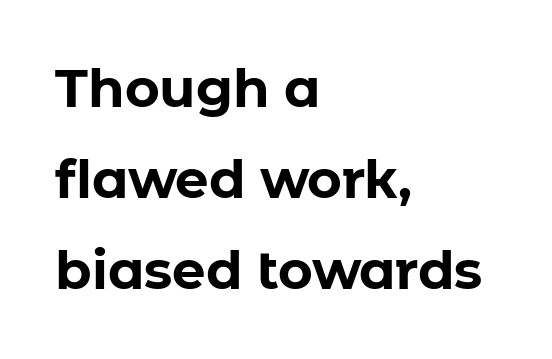
{"serif": "no", "italic": "no", "bold": "yes", "weight": "bold", "width": "normal", "stroke_contrast": "low", "x_height": "medium", "monospaced": "no", "underline": "no", "align": "left", "line_spacing_ratio": 1.72, "letter_spacing": "normal", "letter_spacing_em": 0.0, "glyph_px": 53}
